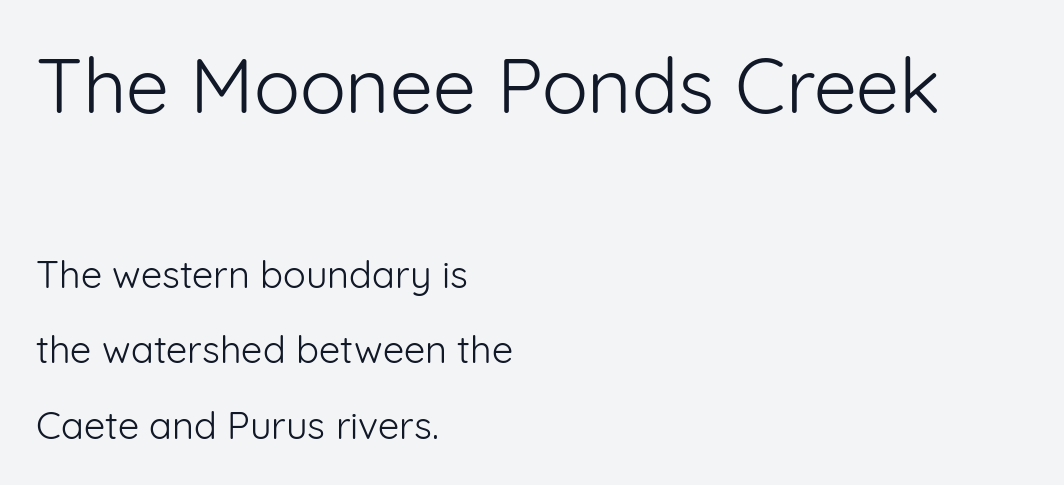
{"serif": "no", "italic": "no", "bold": "no", "weight": "light", "width": "normal", "stroke_contrast": "low", "x_height": "medium", "monospaced": "no", "underline": "no", "align": "left", "line_spacing": "loose", "line_spacing_ratio": 1.98, "letter_spacing": "normal", "letter_spacing_em": 0.0, "larger_block": "first", "size_ratio": 2.03, "glyph_px": 77}
